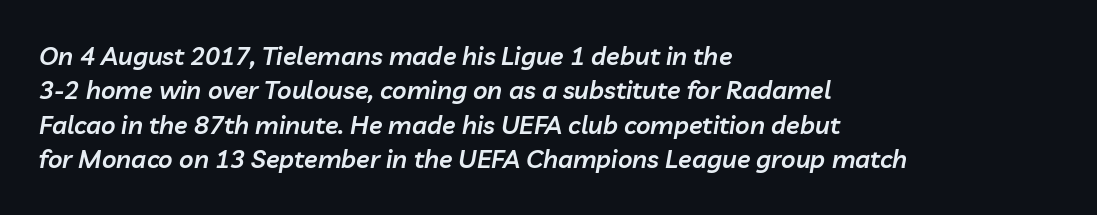
As a designer I'd log this as weight 600, semibold. Leading matches the norm, producing a regular column. Characters follow at the spacing the type designer built in. Visually the block forms a straight wall on the left and a jagged coastline on the right.
